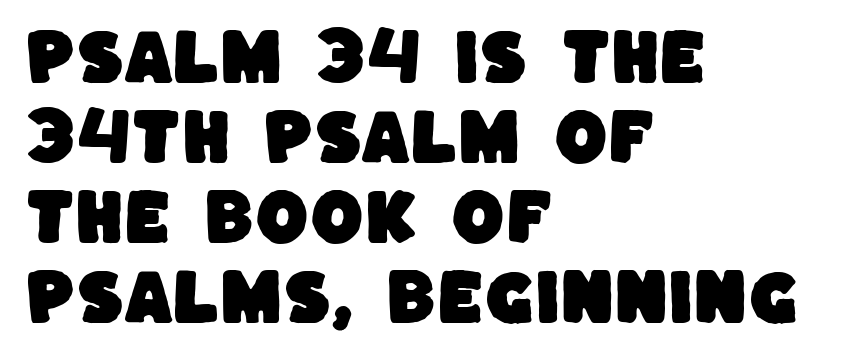
The image shows 61 px sans-serif type; set left-aligned, normal line spacing (1.31x), normal letter spacing, not underlined; low stroke contrast and a large x-height.
